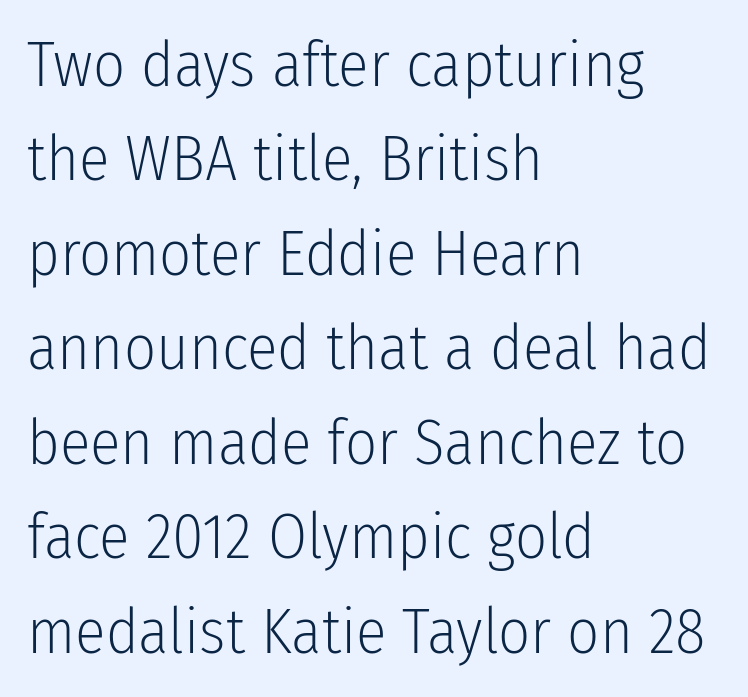
Q: Is the text bold? A: No.
Q: Is the text italic (slanted)? A: No, it is upright.
Q: Is the typeface a serif or a sans-serif typeface? A: Sans-serif.
Q: Is the text underlined? A: No.
Q: How is the paragraph aligned? A: Left-aligned.
Q: Is the spacing between letters normal or unusually wide? A: Normal.
Q: Is the spacing between lines tight, normal or loose? A: Normal.
Q: Width (condensed, normal, or wide)? A: Condensed.
Q: Stroke contrast? A: Low.
Q: x-height? A: Medium.
Q: Monospaced? A: No.
